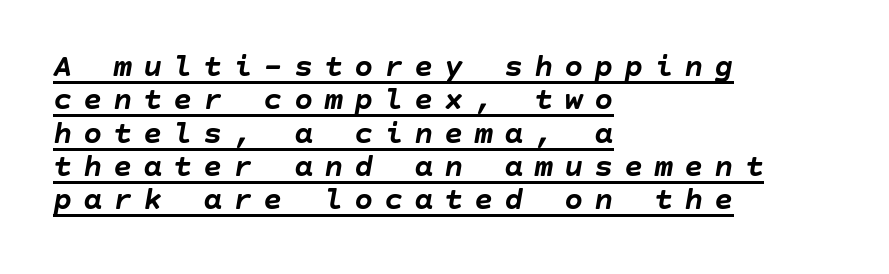
Looking at the ascenders, they clearly lean. A full-strength bold gives these letters their thick strokes. Horizontally, the lines are justified to the leading edge only. A typographer would call this underscored text. Regarding leading, the lines here are crowded together. Characters follow at a spacing far wider than the type designer built in.
